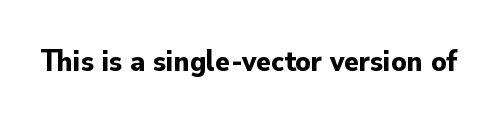
The image shows 30 px bold sans-serif type, upright; set normal letter spacing, not underlined; low stroke contrast and a small x-height.
